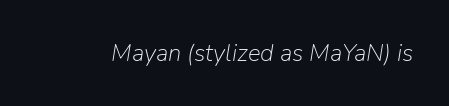
Q: Is the text bold? A: No.
Q: Is the text italic (slanted)? A: Yes, it leans right by about 9 degrees.
Q: Is the text underlined? A: No.
Q: Is the spacing between letters normal or unusually wide? A: Normal.
